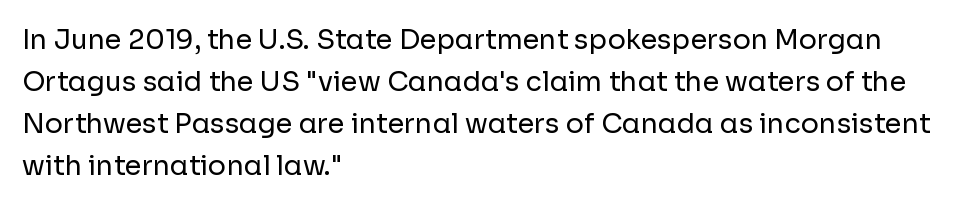
The image shows 27 px text type, upright; set left-aligned, normal line spacing (1.55x), normal letter spacing, not underlined.
